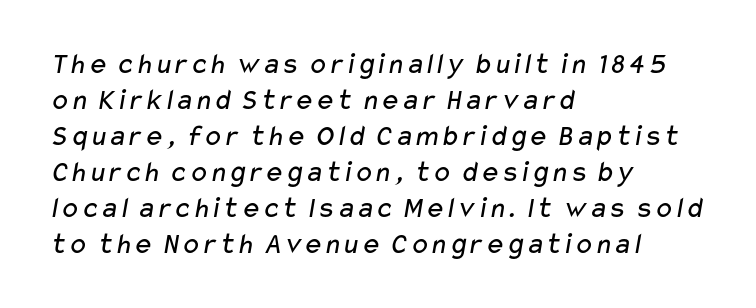
The image shows 30 px regular-weight, wide sans-serif type; set left-aligned, line spacing 1.2x, normal letter spacing, not underlined; low stroke contrast and a medium x-height.
